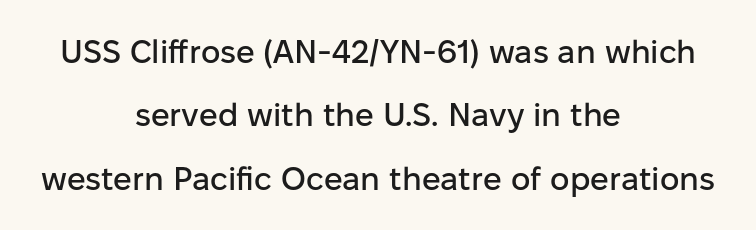
The image shows 33 px sans-serif type, upright; set centered, loose line spacing (1.92x), normal letter spacing, not underlined; low stroke contrast and a medium x-height.
